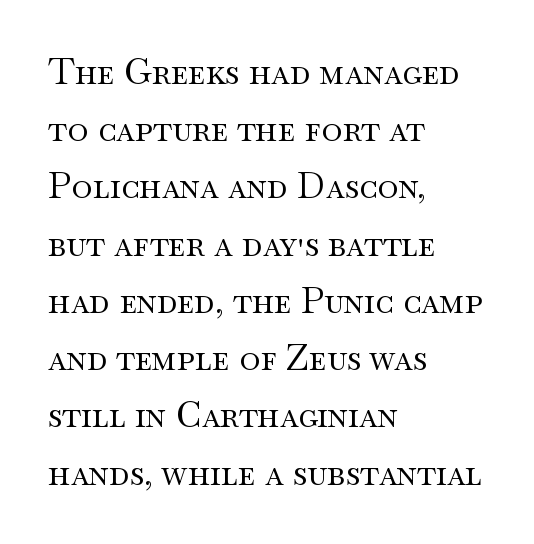
This rendering leaves character spacing at its baseline value. Caption: multi-line text, flush left, ragged right. The typography opts for an upright posture over an oblique one. Letterform terminals end in serifs throughout the passage.
